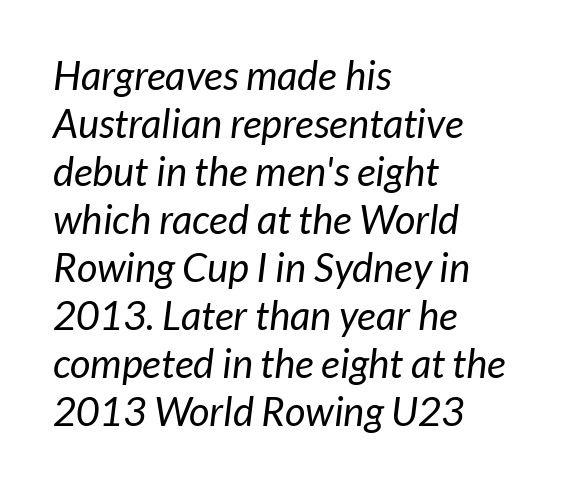
Q: Is the text bold? A: No.
Q: Is the typeface a serif or a sans-serif typeface? A: Sans-serif.
Q: Is the text underlined? A: No.
Q: How is the paragraph aligned? A: Left-aligned.
Q: Is the spacing between letters normal or unusually wide? A: Normal.
Q: Width (condensed, normal, or wide)? A: Normal.
Q: Stroke contrast? A: Low.
Q: x-height? A: Medium.
Q: Monospaced? A: No.
